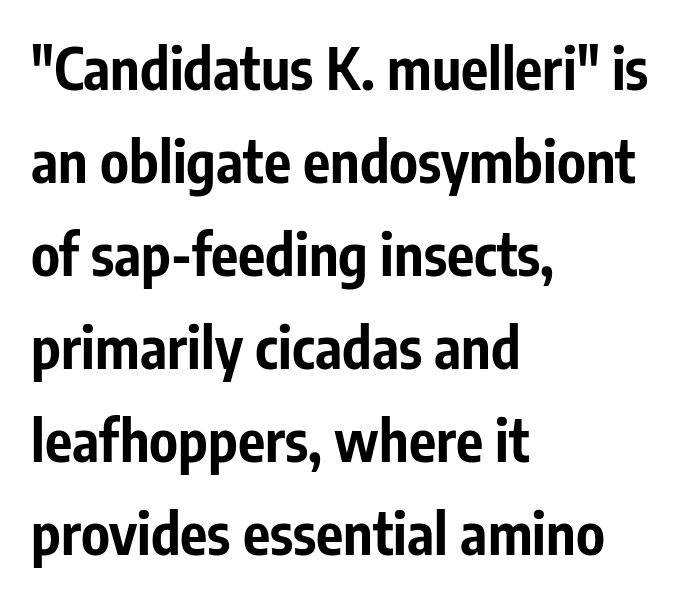
The image shows 57 px bold, condensed sans-serif type, upright; set left-aligned, normal line spacing (1.63x), normal letter spacing, not underlined; low stroke contrast and a medium x-height.
